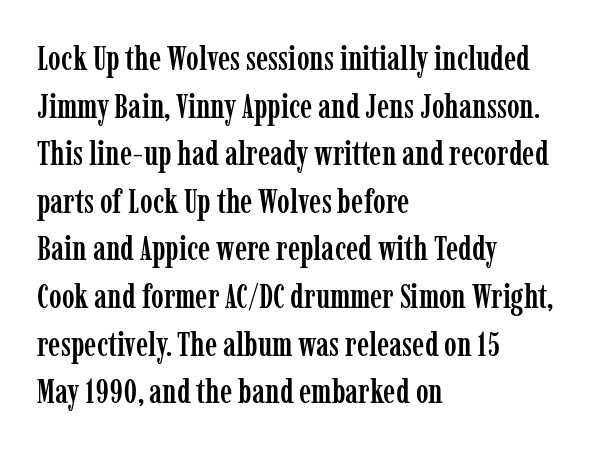
Q: Is the text italic (slanted)? A: No, it is upright.
Q: Is the typeface a serif or a sans-serif typeface? A: Serif.
Q: Is the text underlined? A: No.
Q: How is the paragraph aligned? A: Left-aligned.
Q: Is the spacing between letters normal or unusually wide? A: Normal.
Q: Is the spacing between lines tight, normal or loose? A: Normal.
Q: Width (condensed, normal, or wide)? A: Condensed.
Q: Stroke contrast? A: Low.
Q: x-height? A: Medium.
Q: Monospaced? A: No.
